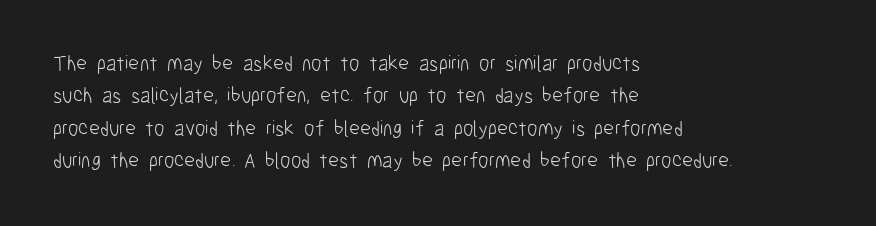
{"italic": "no", "bold": "no", "underline": "no", "align": "left", "line_spacing": "normal", "line_spacing_ratio": 1.54, "letter_spacing": "normal", "letter_spacing_em": 0.0, "glyph_px": 21}
